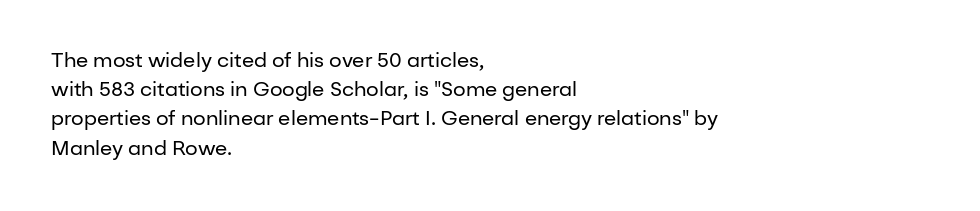
Q: Is the text bold? A: No.
Q: Is the text italic (slanted)? A: No, it is upright.
Q: Is the text underlined? A: No.
Q: How is the paragraph aligned? A: Left-aligned.
Q: Is the spacing between letters normal or unusually wide? A: Normal.
Q: Is the spacing between lines tight, normal or loose? A: Normal.
